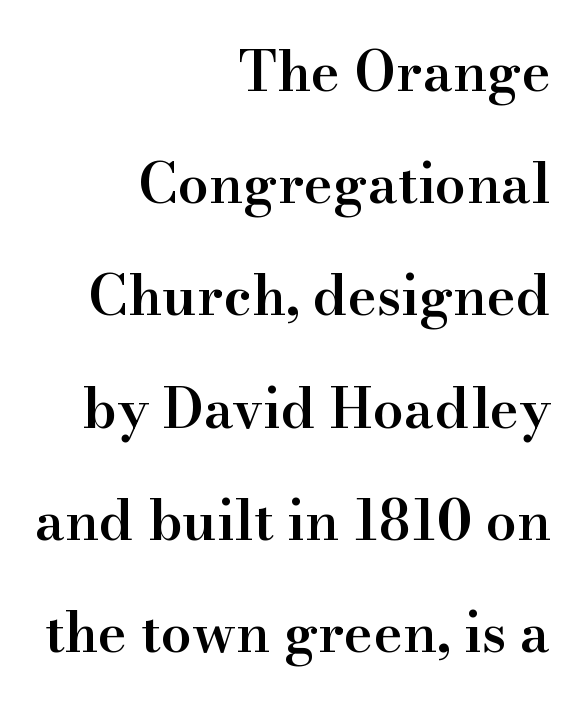
The image shows 55 px semibold serif type, upright; set right-aligned, loose line spacing (2.04x), normal letter spacing, not underlined; high stroke contrast and a small x-height.
